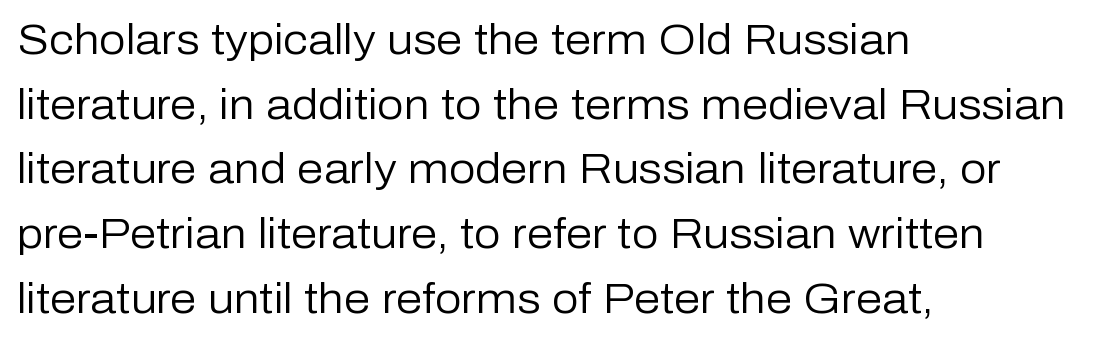
When letters stand straight like this, we call the style roman or upright. Teacher's note: observe the even left margin — that is flush-left alignment. The line-height multiplier appears to be the usual default. The passage shown is not underscored anywhere.
